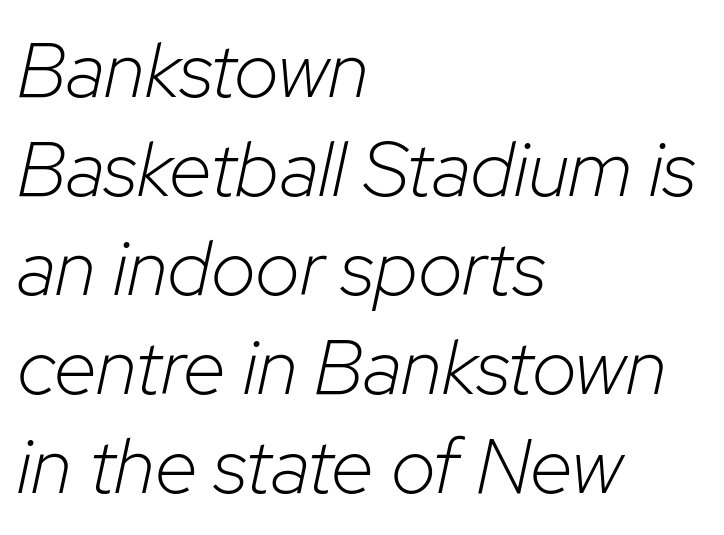
{"italic": "yes", "lean": "right", "slant_degrees": 12, "bold": "no", "weight": "light", "width": "normal", "stroke_contrast": "low", "x_height": "medium", "monospaced": "no", "underline": "no", "align": "left", "line_spacing": "normal", "line_spacing_ratio": 1.27, "letter_spacing": "normal", "letter_spacing_em": 0.0, "glyph_px": 78}
